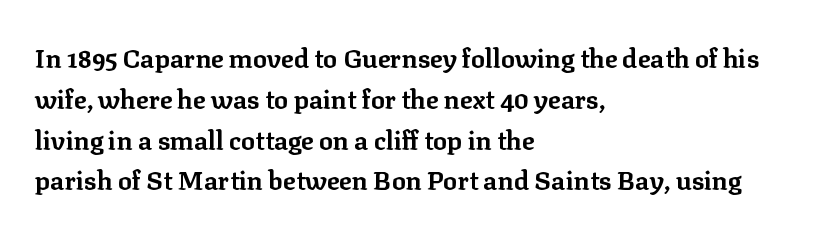
The image shows 26 px bold type, upright; set left-aligned, normal line spacing (1.57x), normal letter spacing, not underlined.
